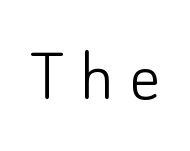
Here the glyphs are tracked loosely, breaking word shapes into spaced letters. Think of a printed novel: that variable character pitch is what you see here. Tall strokes in this sample are plumb rather than angled. No word sits above an underline. The glyphs in this specimen are sans serif. Compared with a typical body face, this is equally light or lighter still.
